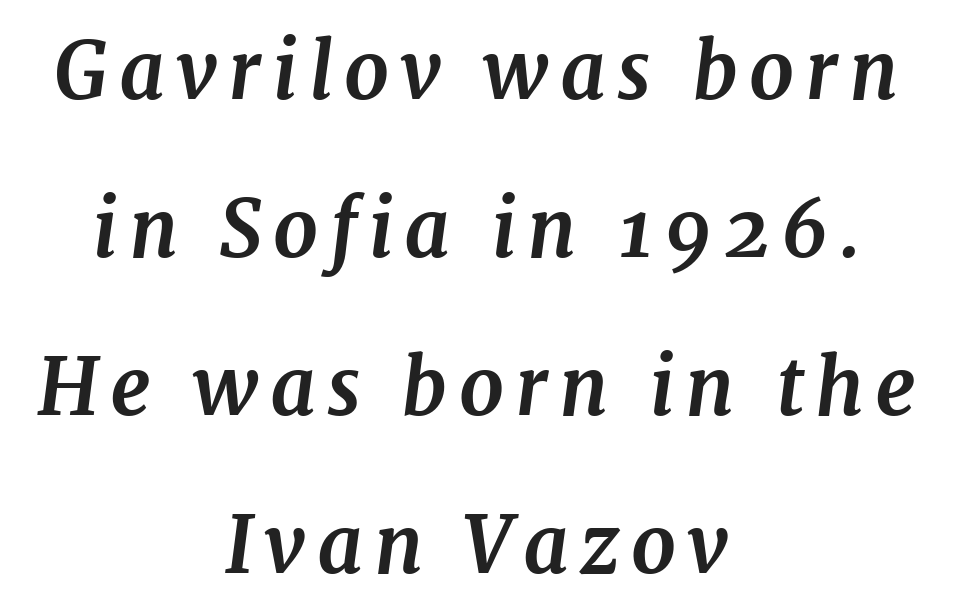
The image shows 79 px bold serif type, italic (leaning right); set centered, loose line spacing (2.0x), not underlined; medium stroke contrast and a medium x-height.
